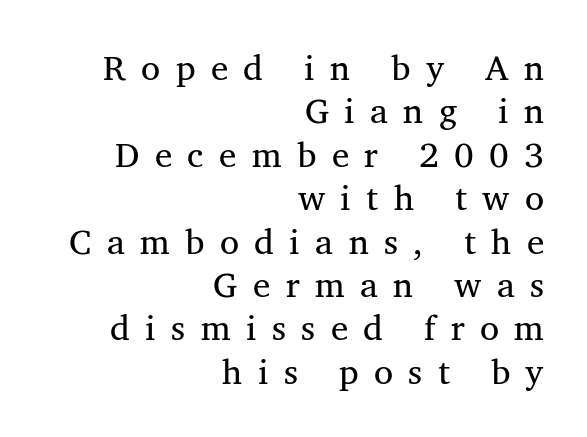
Q: Is the text bold? A: No.
Q: Is the text italic (slanted)? A: No, it is upright.
Q: Is the typeface a serif or a sans-serif typeface? A: Serif.
Q: Is the text underlined? A: No.
Q: How is the paragraph aligned? A: Right-aligned.
Q: Is the spacing between letters normal or unusually wide? A: Unusually wide.
Q: Width (condensed, normal, or wide)? A: Normal.
Q: Stroke contrast? A: Medium.
Q: x-height? A: Medium.
Q: Monospaced? A: No.
